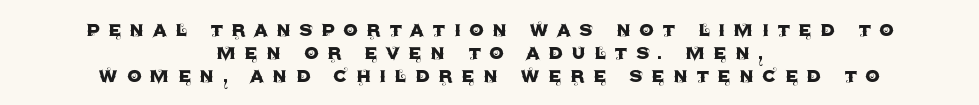
The passage shown is not underscored anywhere. The letters are spread apart with noticeably loose tracking. You can tell it's not italic because the verticals are truly vertical. Is there much room between lines? No — they nearly touch. Short and long lines alike share a common midpoint.
